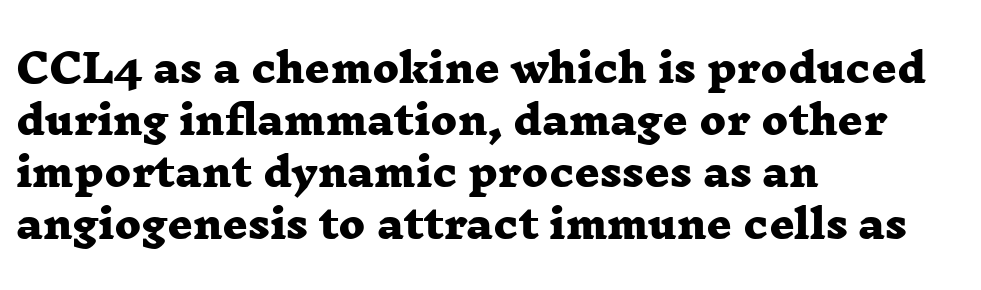
The image shows 39 px heavy, wide serif type; set left-aligned, normal line spacing (1.33x), normal letter spacing, not underlined; low stroke contrast and a medium x-height.
